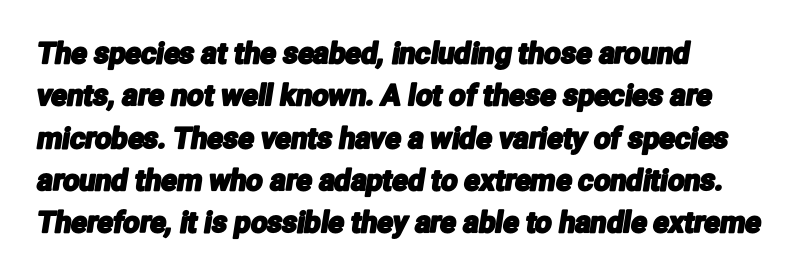
The image shows 29 px condensed sans-serif type; set left-aligned, normal line spacing (1.46x), normal letter spacing, not underlined; low stroke contrast and a medium x-height.
